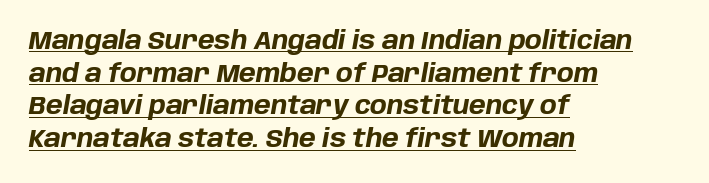
{"italic": "yes", "lean": "right", "slant_degrees": 10, "bold": "yes", "underline": "yes", "align": "left", "line_spacing": "normal", "line_spacing_ratio": 1.31, "letter_spacing": "normal", "letter_spacing_em": 0.0, "glyph_px": 25}
